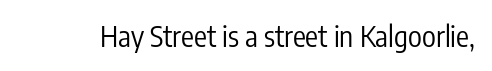
Q: Is the text bold? A: No.
Q: Is the text italic (slanted)? A: No, it is upright.
Q: Is the typeface a serif or a sans-serif typeface? A: Sans-serif.
Q: Is the text underlined? A: No.
Q: Is the spacing between letters normal or unusually wide? A: Normal.
Q: Width (condensed, normal, or wide)? A: Condensed.
Q: Stroke contrast? A: Low.
Q: x-height? A: Medium.
Q: Monospaced? A: No.
